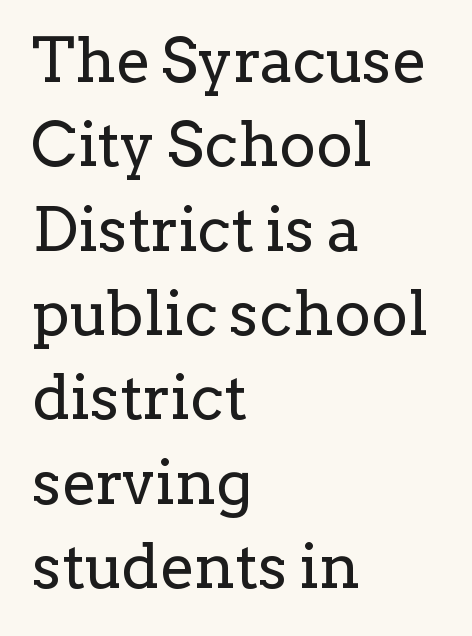
Q: Is the text bold? A: No.
Q: Is the text italic (slanted)? A: No, it is upright.
Q: Is the typeface a serif or a sans-serif typeface? A: Serif.
Q: Is the text underlined? A: No.
Q: How is the paragraph aligned? A: Left-aligned.
Q: Is the spacing between letters normal or unusually wide? A: Normal.
Q: Is the spacing between lines tight, normal or loose? A: Normal.
Q: Width (condensed, normal, or wide)? A: Normal.
Q: Stroke contrast? A: Low.
Q: x-height? A: Medium.
Q: Monospaced? A: No.
